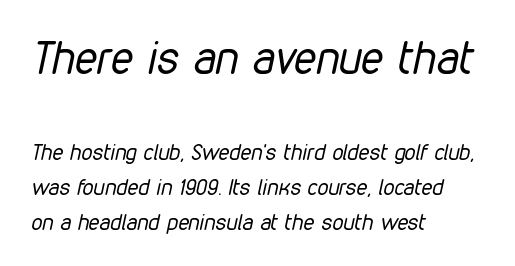
{"italic": "yes", "lean": "right", "slant_degrees": 12, "bold": "no", "weight": "regular", "width": "condensed", "stroke_contrast": "low", "x_height": "medium", "monospaced": "no", "underline": "no", "align": "left", "line_spacing": "normal", "line_spacing_ratio": 1.6, "letter_spacing": "normal", "letter_spacing_em": 0.0, "larger_block": "first", "size_ratio": 2.05, "glyph_px": 45}
